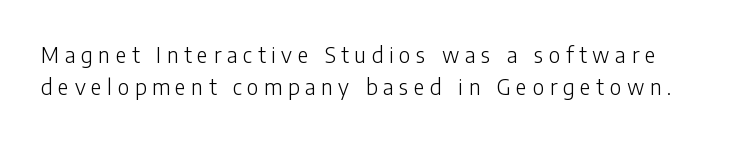
Q: Is the text bold? A: No.
Q: Is the text italic (slanted)? A: No, it is upright.
Q: Is the text underlined? A: No.
Q: Is the spacing between letters normal or unusually wide? A: Unusually wide.
Q: Is the spacing between lines tight, normal or loose? A: Normal.
